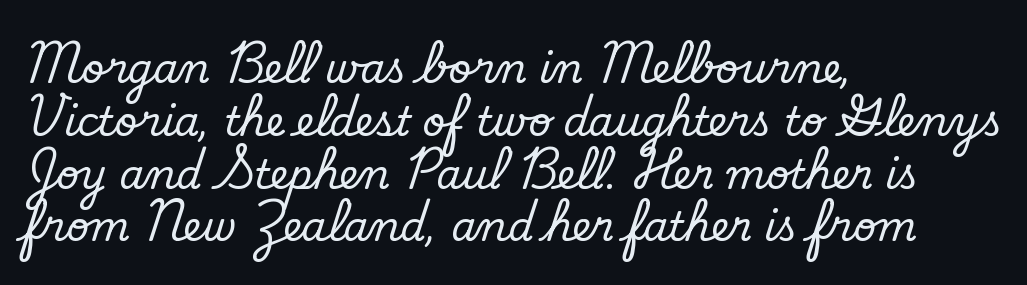
These lines stack with their left ends in a neat column. The strokes are not fattened; the text isn't bold. The letters advance in unequal steps, a hallmark of proportional type. Here the glyphs are tracked normally, forming tight word shapes.
